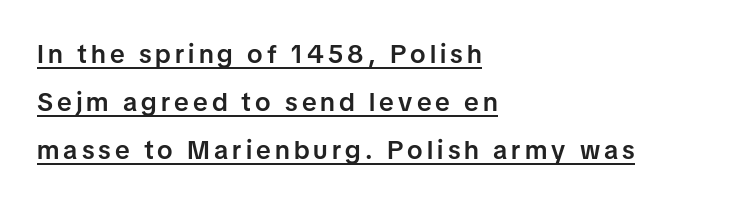
The text block is weighted toward the left margin, trailing off unevenly rightward. When letters stand straight like this, we call the style roman or upright. The font is running at a semibold setting, under full bold. Glance below the letters and you will spot a drawn line.
